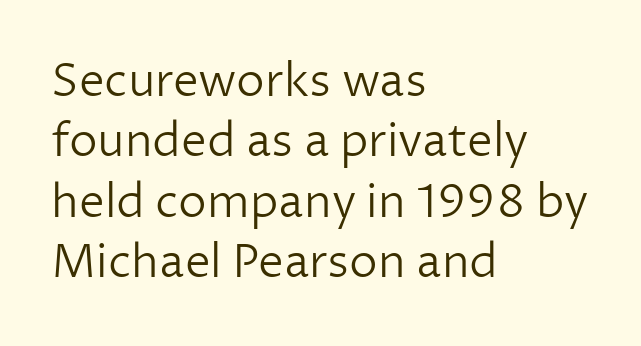
Is this a sans? Yes — the strokes have no serifs. A classic flush-left, rag-right setting is used for this passage. Does the leading feel generous? No, just average. Underline: absent. These lines are rendered in a variable-pitch font.
